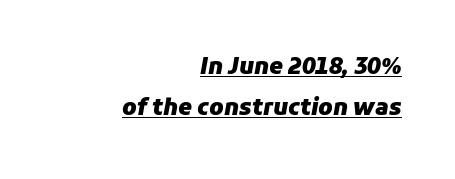
The image shows 22 px bold type, italic (leaning right); set right-aligned, line spacing 1.87x, normal letter spacing, underlined.
